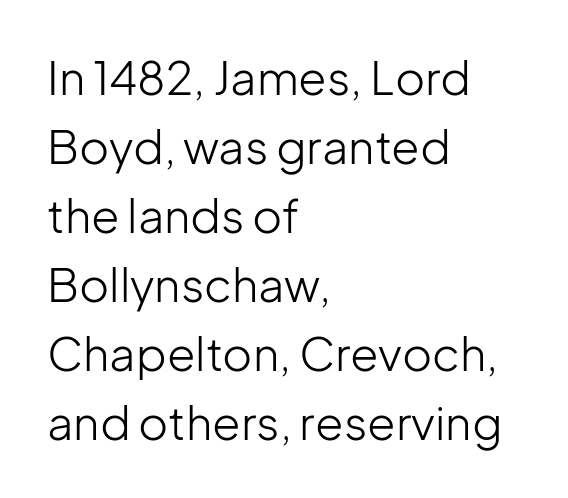
Q: Is the text bold? A: No.
Q: Is the text italic (slanted)? A: No, it is upright.
Q: Is the typeface a serif or a sans-serif typeface? A: Sans-serif.
Q: Is the text underlined? A: No.
Q: How is the paragraph aligned? A: Left-aligned.
Q: Is the spacing between letters normal or unusually wide? A: Normal.
Q: Is the spacing between lines tight, normal or loose? A: Normal.
Q: Width (condensed, normal, or wide)? A: Normal.
Q: Stroke contrast? A: Low.
Q: x-height? A: Medium.
Q: Monospaced? A: No.
